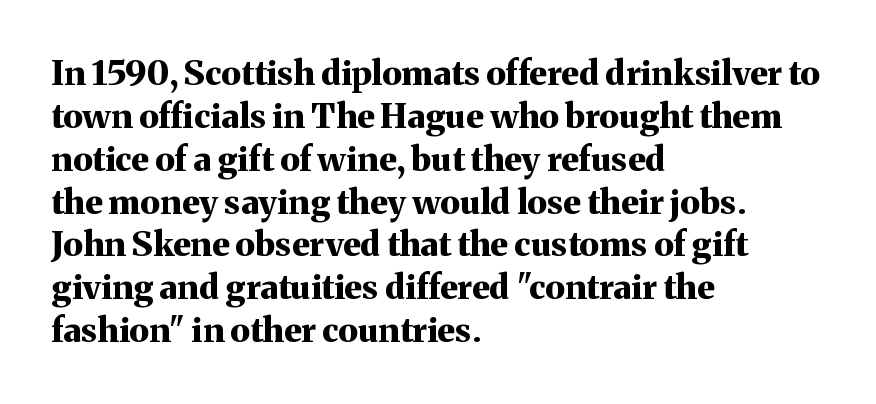
Check under the words: just untouched page. The lettering stays uniformly vertical, giving the passage a roman look. Each new line begins a customary step beneath the previous one. A serif font was chosen for this passage. Left-aligned paragraph, ragged on the right. Each glyph is drawn with heavy, bold strokes.
